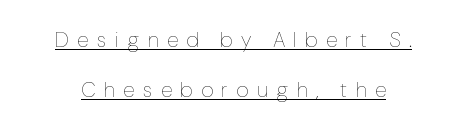
{"italic": "no", "bold": "no", "underline": "yes", "line_spacing": "loose", "line_spacing_ratio": 2.37, "letter_spacing": "wide", "letter_spacing_em": 0.4, "glyph_px": 21}
